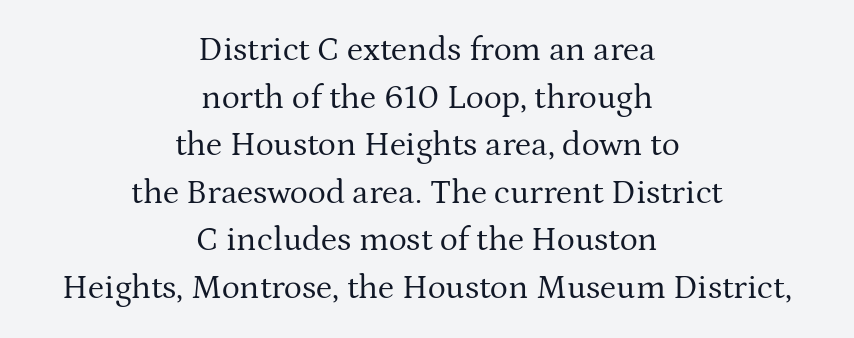
The image shows 34 px regular-weight serif type, upright; set centered, normal line spacing (1.4x), normal letter spacing, not underlined; medium stroke contrast and a medium x-height.
